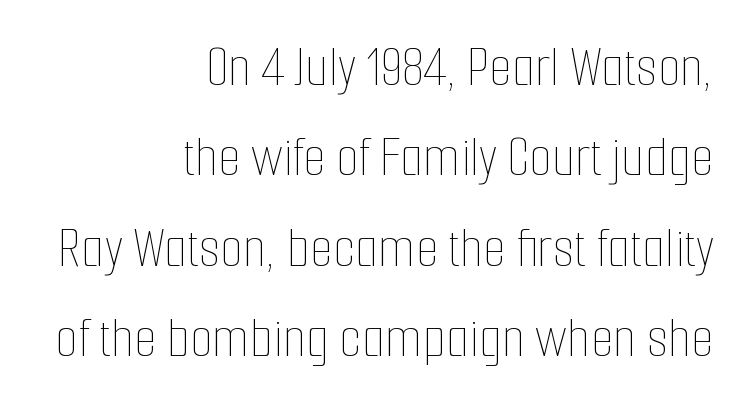
The image shows 59 px thin, condensed type, upright; set right-aligned, normal line spacing (1.53x), normal letter spacing, not underlined; low stroke contrast and a medium x-height.
